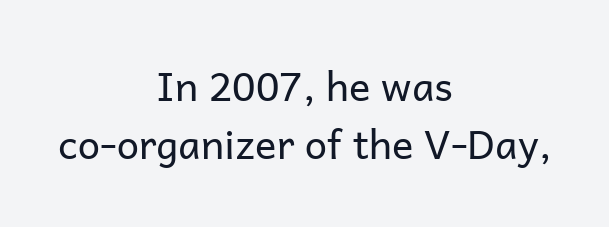
{"serif": "no", "italic": "no", "bold": "no", "weight": "regular", "width": "normal", "stroke_contrast": "low", "x_height": "medium", "monospaced": "no", "underline": "no", "align": "center", "line_spacing": "normal", "line_spacing_ratio": 1.45, "letter_spacing": "normal", "letter_spacing_em": 0.0, "glyph_px": 40}
